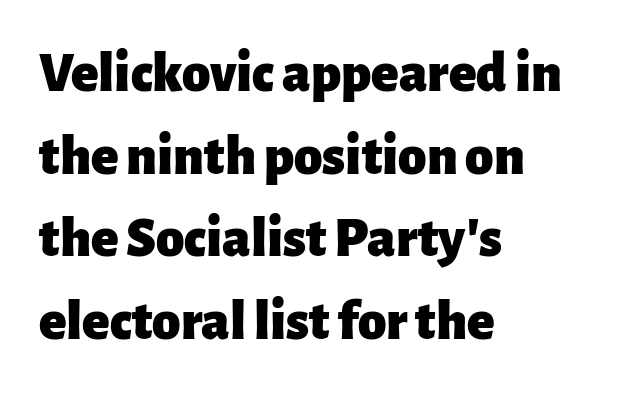
The image shows 57 px heavy sans-serif type, upright; set left-aligned, normal line spacing (1.45x), normal letter spacing, not underlined; low stroke contrast and a medium x-height.
